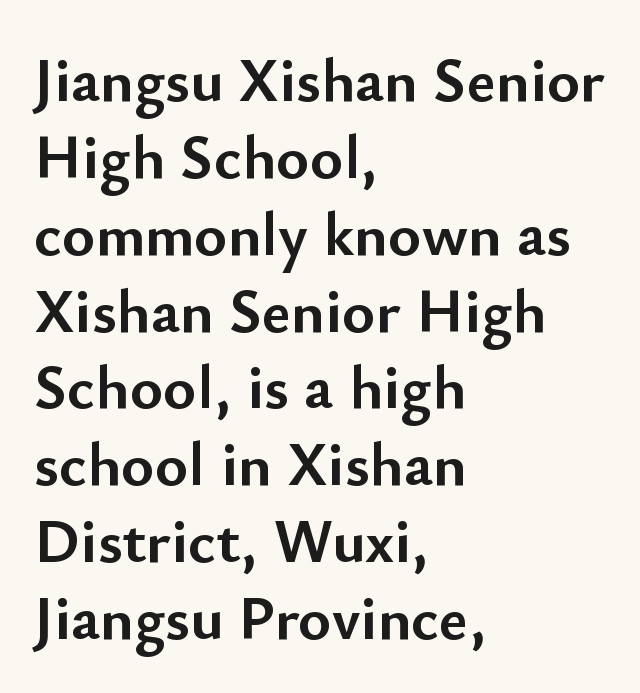
The typesetter chose a ragged-right arrangement here. Bare-footed words on every line. The rendering uses natural spacing where letterforms have individual widths. The sample has been set heavy, in full bold. When letters stand straight like this, we call the style roman or upright. Short note: letters normally spaced.
